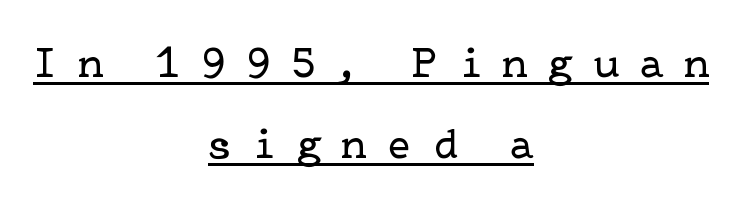
Someone cranked the tracking dial way up on this one. The compositor balanced each line on the midline. A continuous stroke trails under the words, as in a hyperlink. When letters stand straight like this, we call the style roman or upright. Nothing heavy about these letters — not bold at all.
